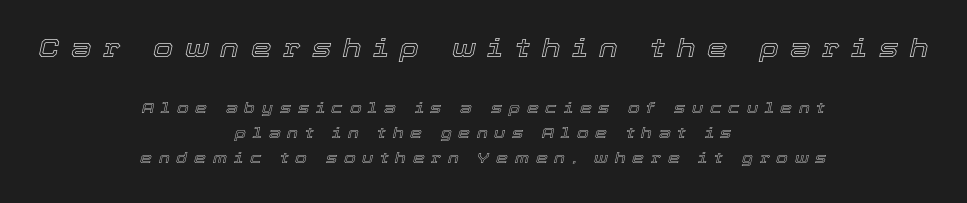
{"italic": "yes", "lean": "right", "slant_degrees": 12, "underline": "no", "align": "center", "line_spacing": "normal", "line_spacing_ratio": 1.66, "letter_spacing": "wide", "letter_spacing_em": 0.45, "larger_block": "first", "size_ratio": 1.73, "glyph_px": 26}
